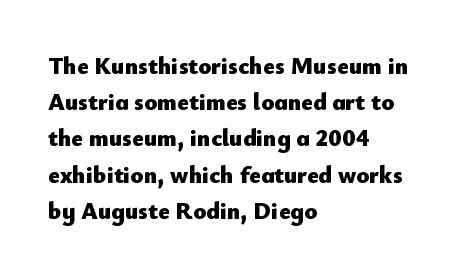
{"italic": "no", "bold": "yes", "underline": "no", "align": "left", "line_spacing": "normal", "line_spacing_ratio": 1.51, "letter_spacing": "normal", "letter_spacing_em": 0.0, "glyph_px": 24}
